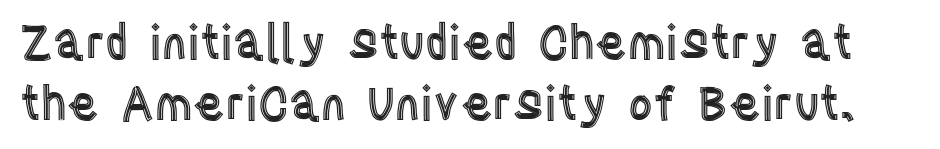
The image shows 47 px condensed type, upright; set normal line spacing (1.29x), normal letter spacing, not underlined; a large x-height.
